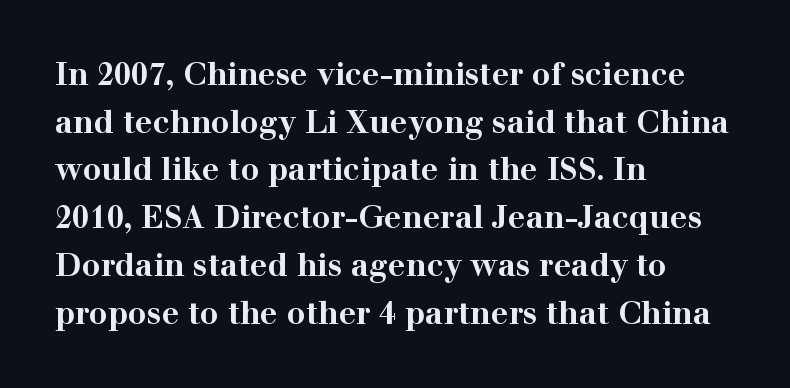
The rendering uses a bold face; every stroke is thick and dark. Default kerning and tracking; the words read as compact shapes. These lines are composed in type with serifs. The designer left line spacing at the default. Anything drawn beneath the words? Only blank space.
